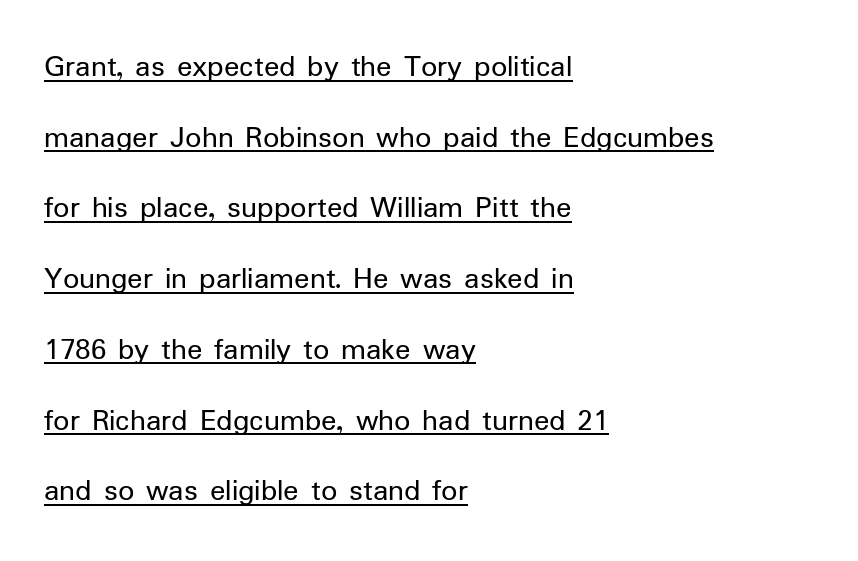
The image shows 32 px regular-weight sans-serif type, upright; set left-aligned, loose line spacing (2.21x), normal letter spacing, underlined; low stroke contrast and a medium x-height.
